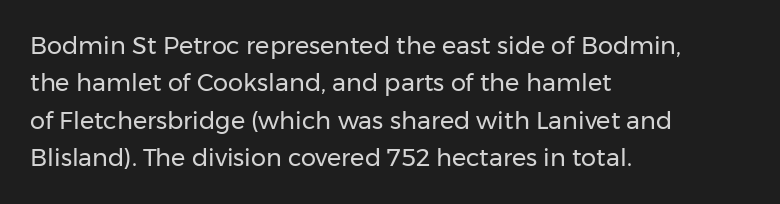
{"italic": "no", "bold": "no", "underline": "no", "align": "left", "line_spacing": "normal", "line_spacing_ratio": 1.56, "letter_spacing": "normal", "letter_spacing_em": 0.0, "glyph_px": 24}
